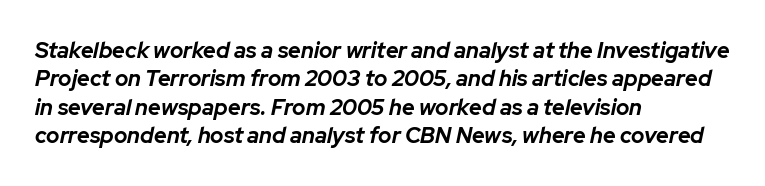
The zone under the glyphs is completely vacant. Does the copy run flush right? No — it runs flush left. This is oblique type, the kind used for emphasis or titles. The gaps between neighbouring characters are ordinary and unremarkable. On the weight axis this lands at bold, roughly 700. This sample keeps an unexceptional amount of space between lines.
